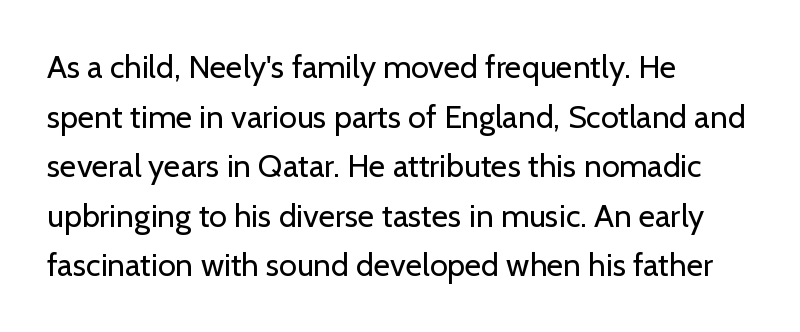
{"serif": "no", "italic": "no", "bold": "no", "weight": "regular", "width": "normal", "stroke_contrast": "low", "x_height": "medium", "monospaced": "no", "underline": "no", "align": "left", "line_spacing": "normal", "line_spacing_ratio": 1.55, "letter_spacing": "normal", "letter_spacing_em": 0.0, "glyph_px": 32}
